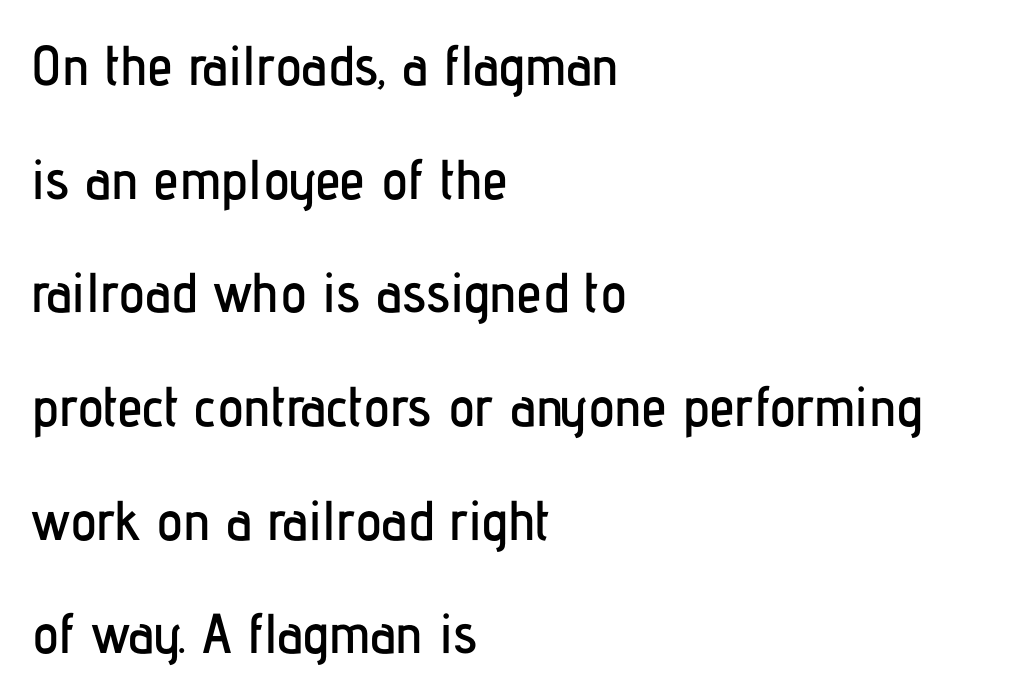
Words float on clear page, feet unadorned. Caption: multi-line text, flush left, ragged right. This sample trades compactness for vertical openness between lines. Are there feet on the stems? There aren't — it's a sans. Nope, not italic — everything's standing straight.
